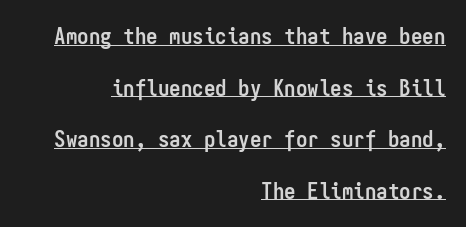
The image shows 23 px bold type, upright; set right-aligned, loose line spacing (2.24x), normal letter spacing, underlined.
